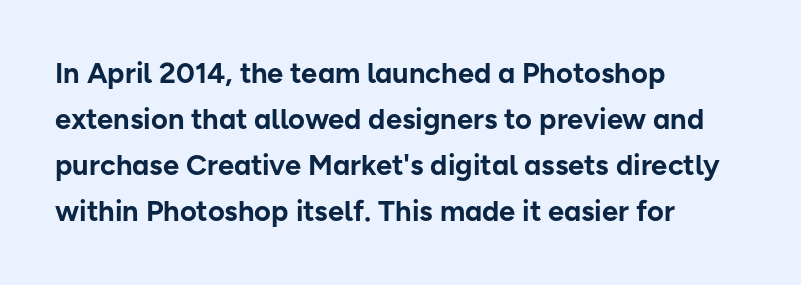
Q: Is the text bold? A: Yes.
Q: Is the text italic (slanted)? A: No, it is upright.
Q: Is the typeface a serif or a sans-serif typeface? A: Sans-serif.
Q: Is the text underlined? A: No.
Q: How is the paragraph aligned? A: Left-aligned.
Q: Is the spacing between letters normal or unusually wide? A: Normal.
Q: Is the spacing between lines tight, normal or loose? A: Normal.
Q: Width (condensed, normal, or wide)? A: Normal.
Q: Stroke contrast? A: Low.
Q: x-height? A: Medium.
Q: Monospaced? A: No.
